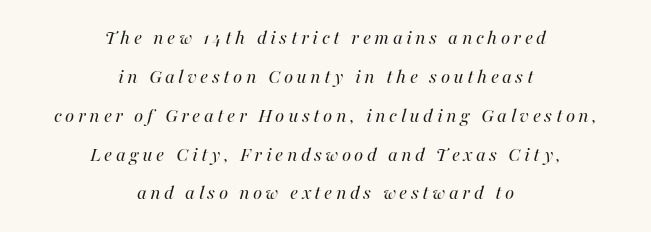
The image shows 21 px text type, italic (leaning right); set centered, line spacing 1.85x, not underlined.
